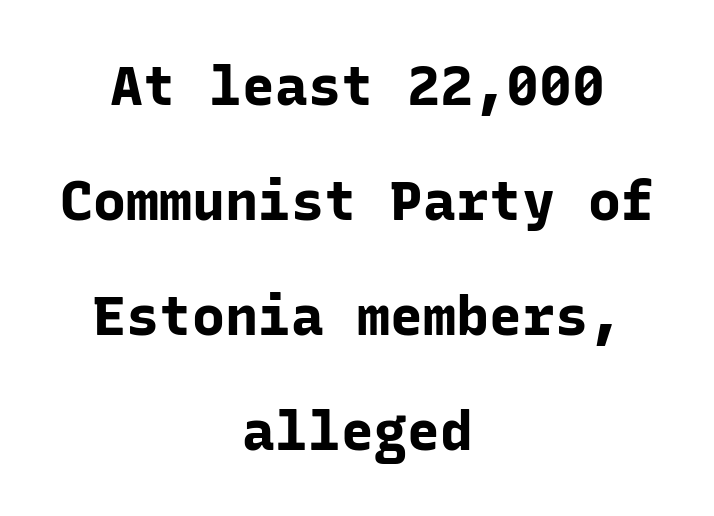
Q: Is the text bold? A: Yes.
Q: Is the text italic (slanted)? A: No, it is upright.
Q: Is the typeface a serif or a sans-serif typeface? A: Sans-serif.
Q: Is the text underlined? A: No.
Q: How is the paragraph aligned? A: Centered.
Q: Is the spacing between letters normal or unusually wide? A: Normal.
Q: Is the spacing between lines tight, normal or loose? A: Loose.
Q: Width (condensed, normal, or wide)? A: Normal.
Q: Stroke contrast? A: Low.
Q: x-height? A: Medium.
Q: Monospaced? A: Yes.
